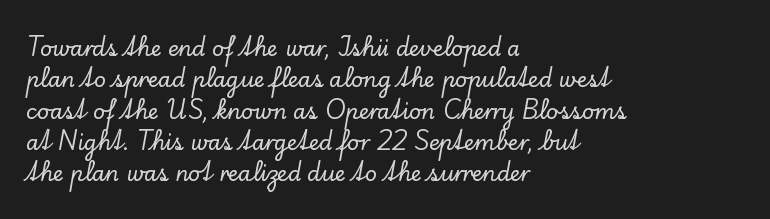
The compositor pushed each line to the left boundary. The designer left line spacing at the default. The rendering keeps characters at their native spacing. Clear beneath every line of the passage.
